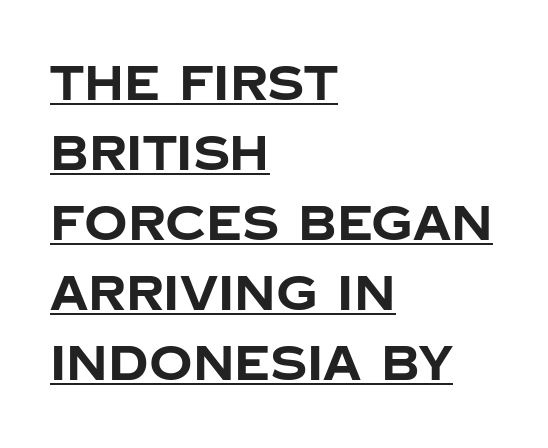
The image shows 48 px bold sans-serif type, upright; set left-aligned, normal line spacing (1.46x), normal letter spacing, underlined; low stroke contrast and a large x-height.
